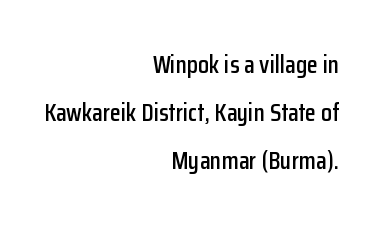
The image shows 25 px text type, upright; set right-aligned, loose line spacing (1.93x), normal letter spacing, not underlined.
